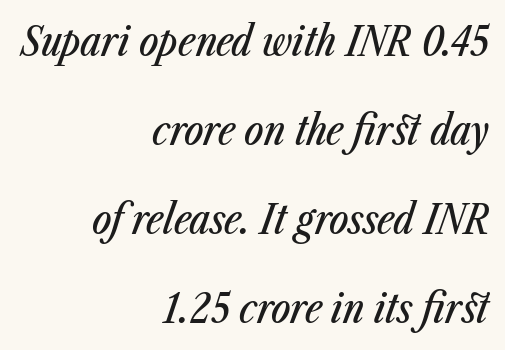
The image shows 41 px condensed type, italic (leaning right); set right-aligned, loose line spacing (2.17x), normal letter spacing, not underlined; low stroke contrast and a medium x-height.
